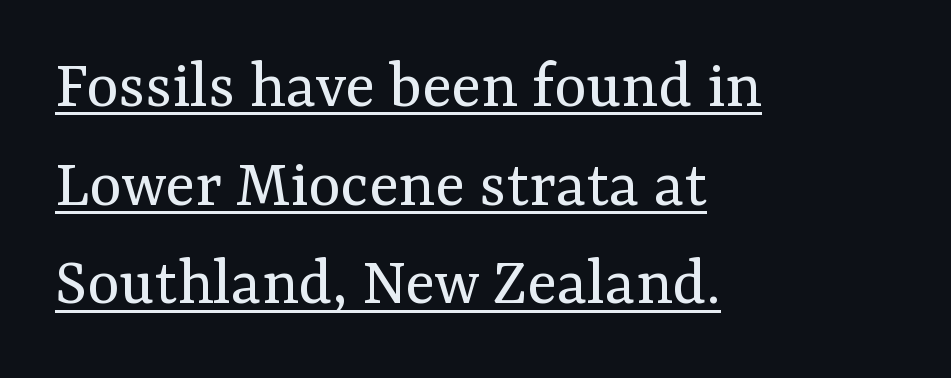
{"serif": "yes", "italic": "no", "bold": "no", "weight": "regular", "width": "normal", "stroke_contrast": "medium", "x_height": "medium", "monospaced": "no", "underline": "yes", "align": "left", "line_spacing": "normal", "line_spacing_ratio": 1.43, "letter_spacing": "normal", "letter_spacing_em": 0.0, "glyph_px": 69}
